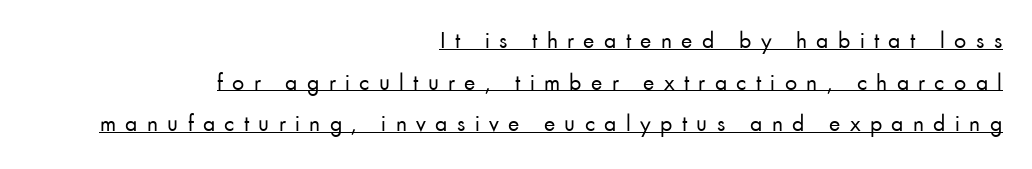
Quick note: not italic, upright. Honestly, the underline is the first thing you notice here. The passage shown has open, widely tracked lettering throughout. A quiet, ordinary-to-light weight characterises the typeface.
